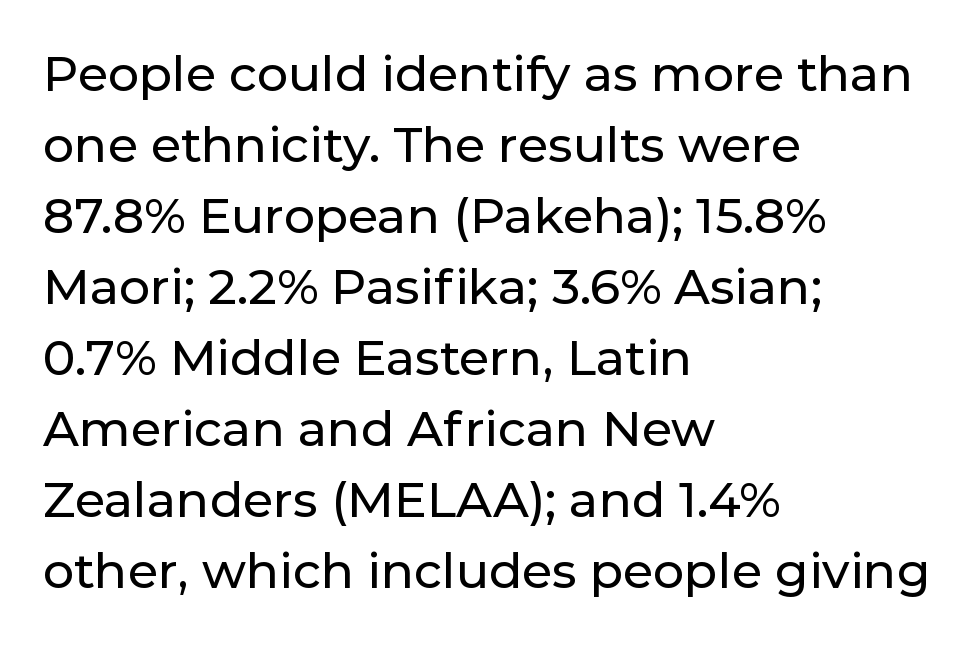
Words appear dense and cohesive because spacing is normal. Every stem runs plumb, perpendicular to the baseline. The characters display no serif detailing; their extremities are plain. These lines are rendered in a variable-pitch font. The ragged edge is on the right, which tells us the setting is flush left.
